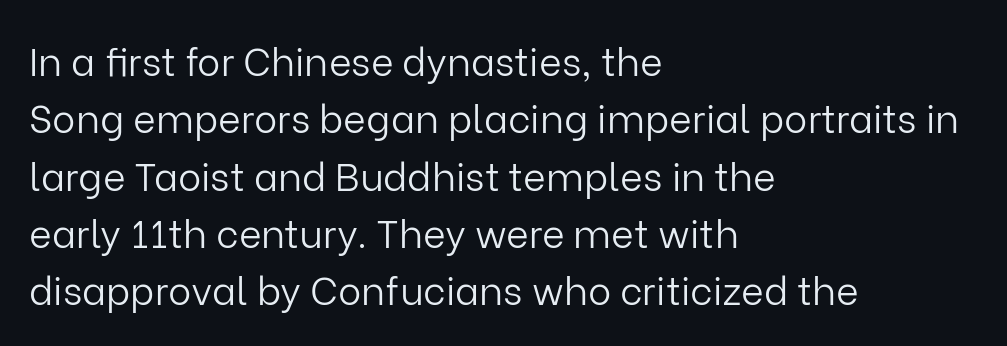
{"serif": "no", "italic": "no", "bold": "no", "weight": "light", "width": "normal", "stroke_contrast": "low", "x_height": "medium", "monospaced": "no", "underline": "no", "align": "left", "line_spacing": "normal", "line_spacing_ratio": 1.47, "letter_spacing": "normal", "letter_spacing_em": 0.0, "glyph_px": 39}
